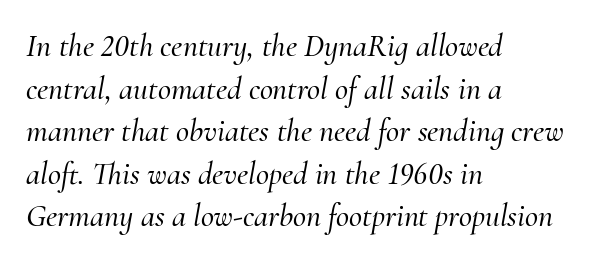
The space directly below the letters is spotless. Glyph-to-glyph distance matches everyday printed text. The passage shown stacks its lines at a standard gap. Emphasis-style slanted type is in use. Look at the bottom of the vertical strokes: they flare into serifs here.
